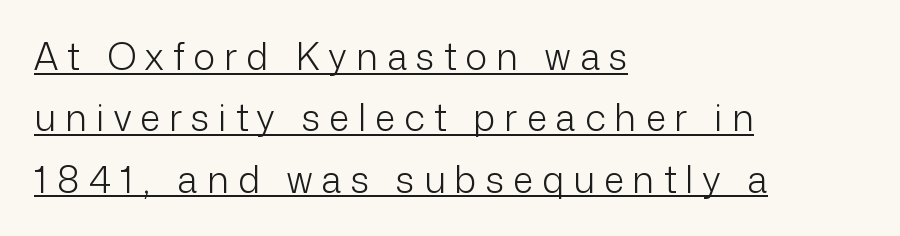
The designer left line spacing at the default. Spacing verdict: proportional, widths tailored to each character. Tracking here is generous; glyphs stand well apart from one another. The type sits square on the baseline with zero lean. Quick note: underline on. Compared with a centered layout, this one pins lines to the left instead.
